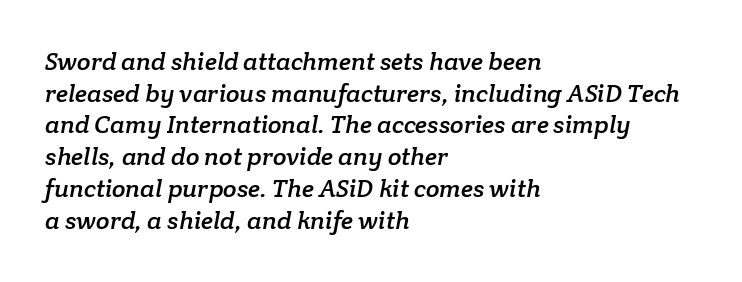
Q: Is the text underlined? A: No.
Q: How is the paragraph aligned? A: Left-aligned.
Q: Is the spacing between letters normal or unusually wide? A: Normal.
Q: Is the spacing between lines tight, normal or loose? A: Normal.
